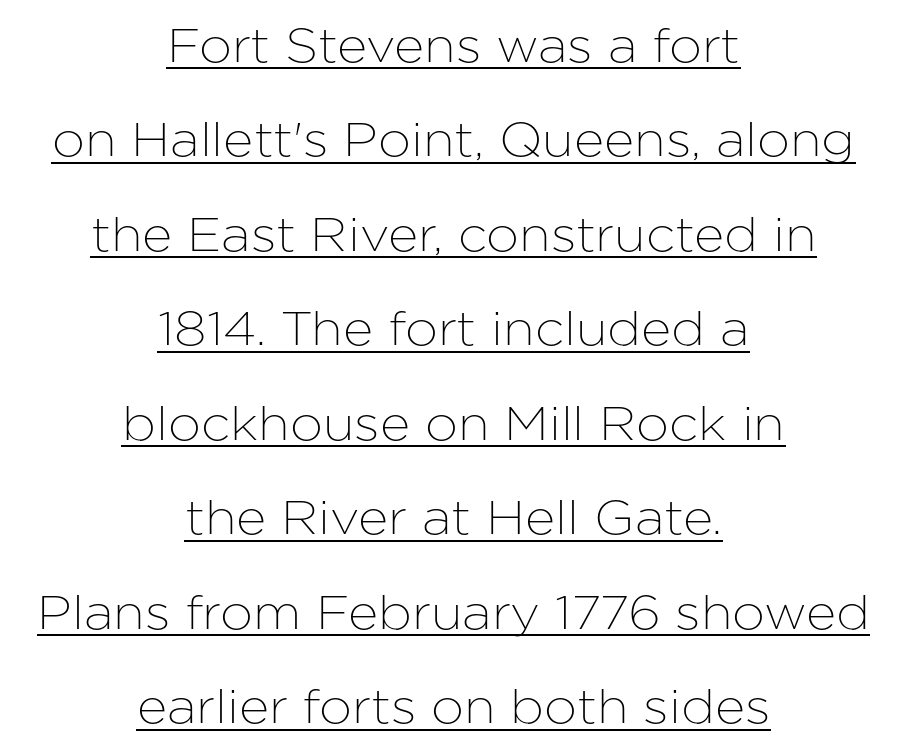
The image shows 47 px sans-serif type, upright; set centered, loose line spacing (2.01x), normal letter spacing, underlined; low stroke contrast and a medium x-height.
